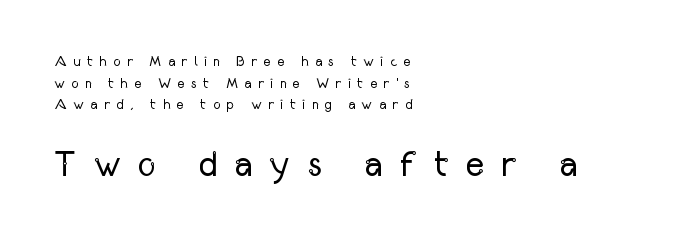
The image shows 36 px regular-weight, condensed sans-serif type, upright; set left-aligned, normal line spacing (1.54x), unusually wide letter spacing (+0.44 em), not underlined; the second (bottom) block is 2.57x larger; low stroke contrast and a medium x-height.
